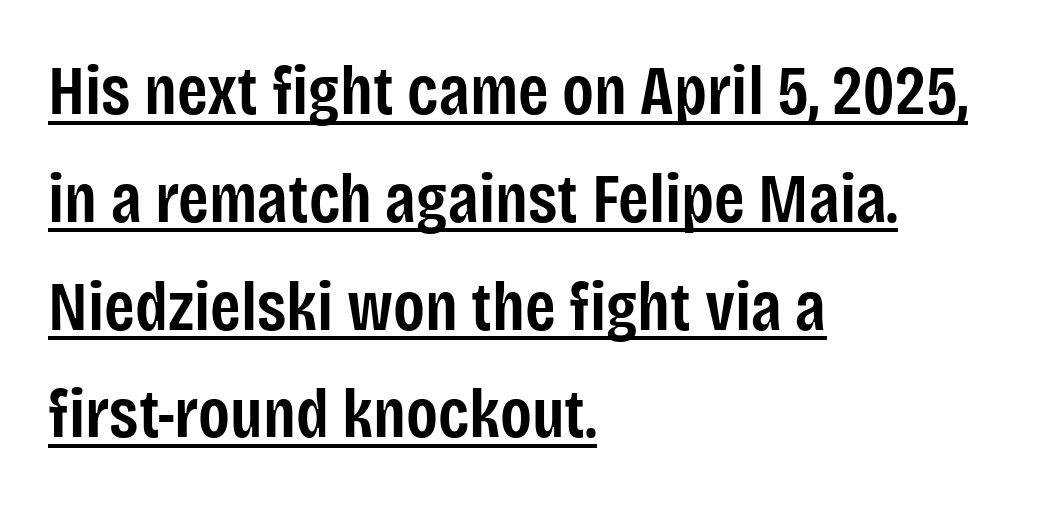
Q: Is the text bold? A: Semi-bold.
Q: Is the text italic (slanted)? A: No, it is upright.
Q: Is the typeface a serif or a sans-serif typeface? A: Sans-serif.
Q: Is the text underlined? A: Yes.
Q: How is the paragraph aligned? A: Left-aligned.
Q: Is the spacing between letters normal or unusually wide? A: Normal.
Q: Is the spacing between lines tight, normal or loose? A: Normal.
Q: Width (condensed, normal, or wide)? A: Condensed.
Q: Stroke contrast? A: Low.
Q: x-height? A: Large.
Q: Monospaced? A: No.
